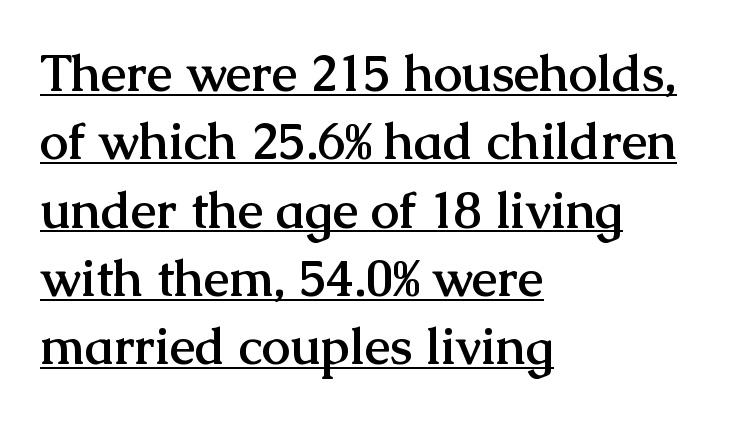
Q: Is the text bold? A: Yes.
Q: Is the text italic (slanted)? A: No, it is upright.
Q: Is the typeface a serif or a sans-serif typeface? A: Serif.
Q: Is the text underlined? A: Yes.
Q: How is the paragraph aligned? A: Left-aligned.
Q: Is the spacing between letters normal or unusually wide? A: Normal.
Q: Is the spacing between lines tight, normal or loose? A: Normal.
Q: Width (condensed, normal, or wide)? A: Normal.
Q: Stroke contrast? A: Medium.
Q: x-height? A: Medium.
Q: Monospaced? A: No.
